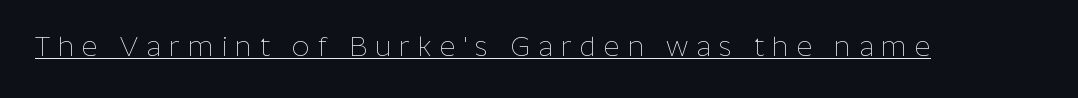
The image shows 27 px text type, upright; set unusually wide letter spacing (+0.3 em), underlined.
